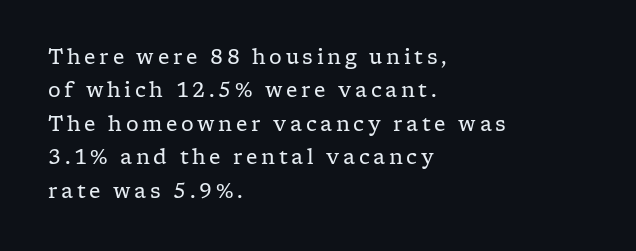
Q: Is the text bold? A: No.
Q: Is the text italic (slanted)? A: No, it is upright.
Q: Is the text underlined? A: No.
Q: How is the paragraph aligned? A: Left-aligned.
Q: Is the spacing between lines tight, normal or loose? A: Normal.
